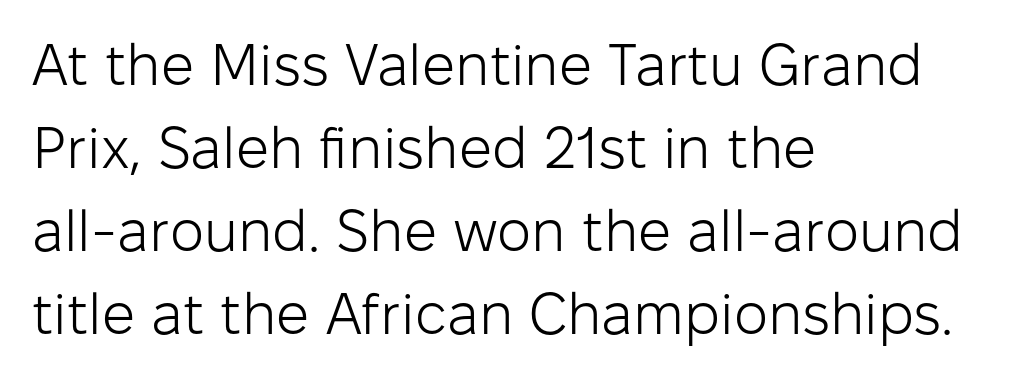
{"serif": "no", "italic": "no", "bold": "no", "weight": "light", "width": "normal", "stroke_contrast": "low", "x_height": "medium", "monospaced": "no", "underline": "no", "align": "left", "line_spacing": "normal", "line_spacing_ratio": 1.43, "letter_spacing": "normal", "letter_spacing_em": 0.0, "glyph_px": 58}
